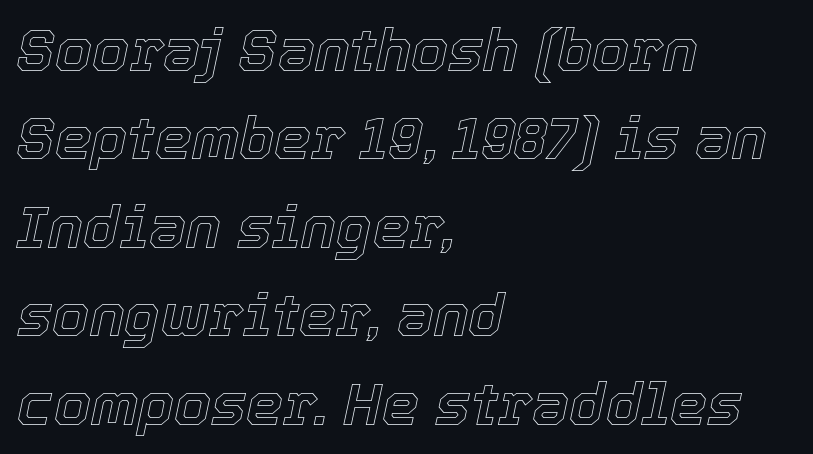
{"italic": "yes", "lean": "right", "slant_degrees": 12, "width": "normal", "x_height": "medium", "monospaced": "no", "underline": "no", "align": "left", "line_spacing": "normal", "line_spacing_ratio": 1.5, "letter_spacing": "normal", "letter_spacing_em": 0.0, "glyph_px": 59}
